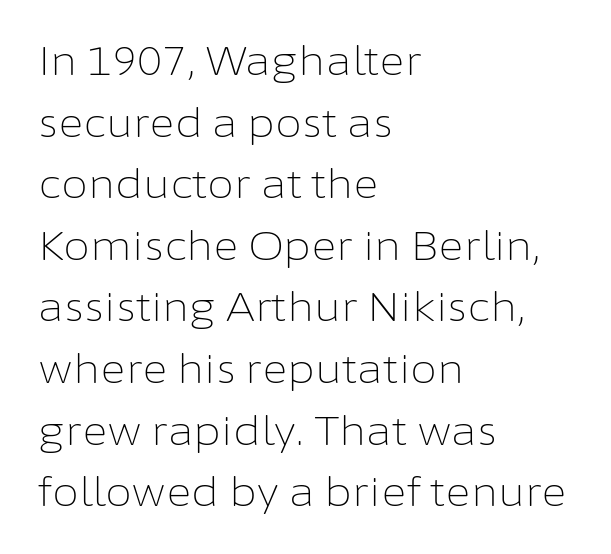
The image shows 39 px light sans-serif type, upright; set left-aligned, normal line spacing (1.58x), normal letter spacing, not underlined; low stroke contrast and a medium x-height.
